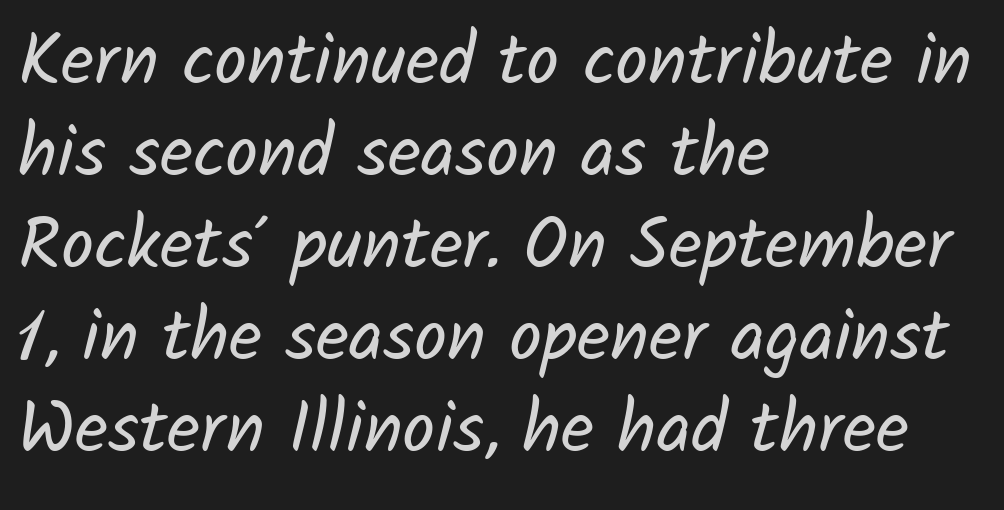
Q: Is the text bold? A: No.
Q: Is the typeface a serif or a sans-serif typeface? A: Sans-serif.
Q: Is the text underlined? A: No.
Q: How is the paragraph aligned? A: Left-aligned.
Q: Is the spacing between letters normal or unusually wide? A: Normal.
Q: Is the spacing between lines tight, normal or loose? A: Normal.
Q: Width (condensed, normal, or wide)? A: Normal.
Q: Stroke contrast? A: Low.
Q: x-height? A: Medium.
Q: Monospaced? A: No.
